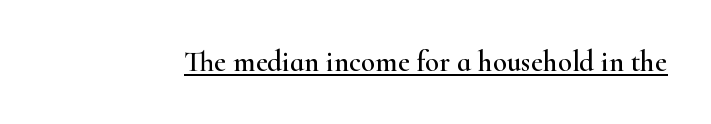
Tracking here is standard; glyphs follow each other at the usual distance. Rendered with straight, roman letterforms. Caption: lettering with a line underneath. Unlike a clean sans, this face finishes its strokes with serifs.
